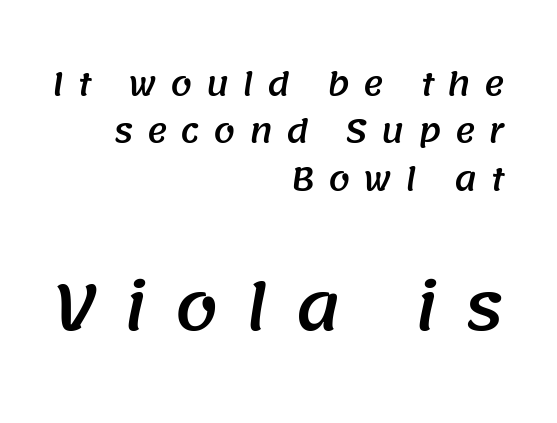
The rag falls on the left side of this text block. This rendering employs a face without finishing strokes, i.e., a sans-serif. A clean baseline with only descenders dipping below it. Which chunk is bigger? The second one — the bottom block dwarfs the top.
